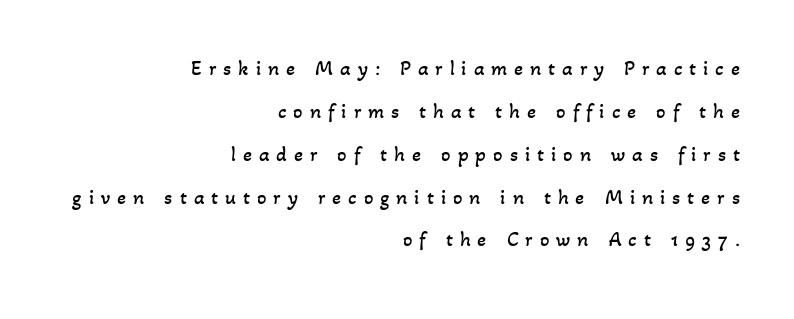
{"bold": "no", "underline": "no", "align": "right", "line_spacing": "loose", "line_spacing_ratio": 2.04, "letter_spacing": "wide", "letter_spacing_em": 0.33, "glyph_px": 21}
